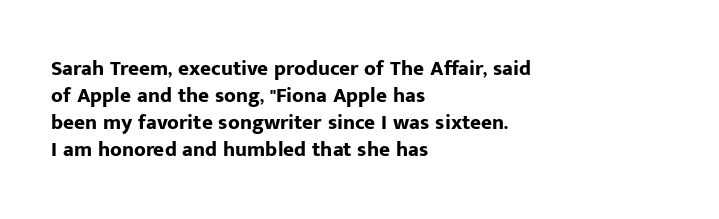
Which margin do the lines hug? The left one — the right edge is uneven. The foot of each line stays bare and open. Strokes here are thick enough to call this a true bold. Does the lettering tilt? It doesn't — this is upright. You could call the tracking neutral — neither tight nor loose. Interline gaps are of average width in this sample.
